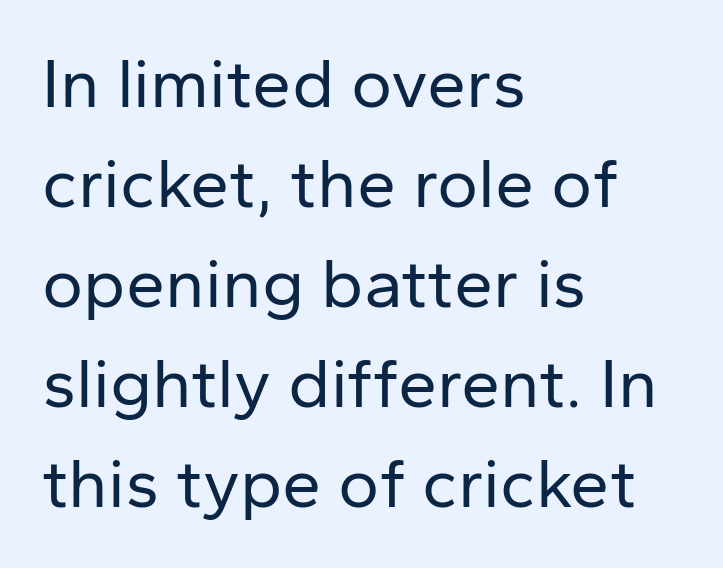
The image shows 70 px regular-weight sans-serif type, upright; set left-aligned, normal line spacing (1.43x), normal letter spacing, not underlined; low stroke contrast and a medium x-height.
